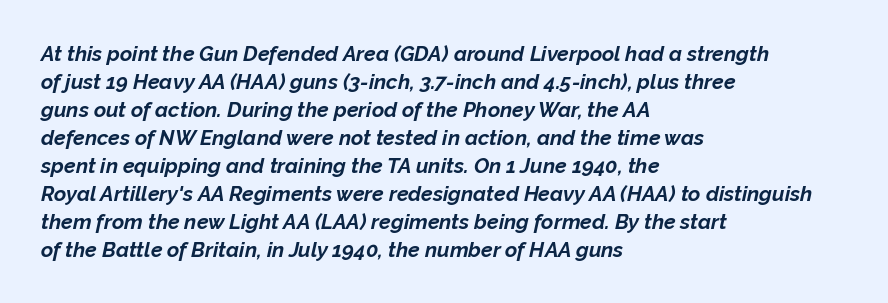
If you drew a ruler down the left edge, every line would touch it. If you measured baseline to baseline, you'd find a middling distance. Plenty of ink on the page — the face is bold. Underline: absent. Default kerning and tracking; the words read as compact shapes. If you drew a line through each stem, it would be angled.
